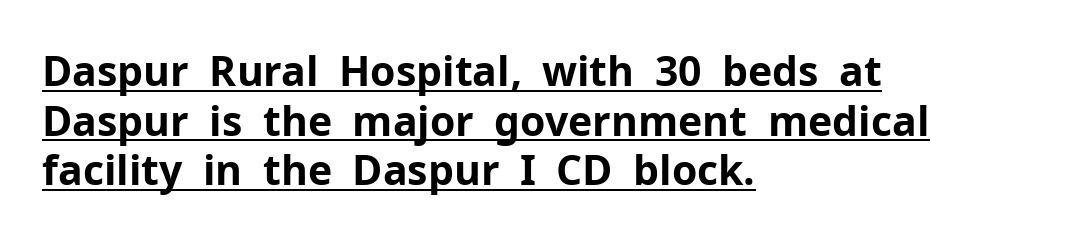
The image shows 41 px bold sans-serif type, upright; set left-aligned, line spacing 1.21x, normal letter spacing, underlined; low stroke contrast and a medium x-height.
